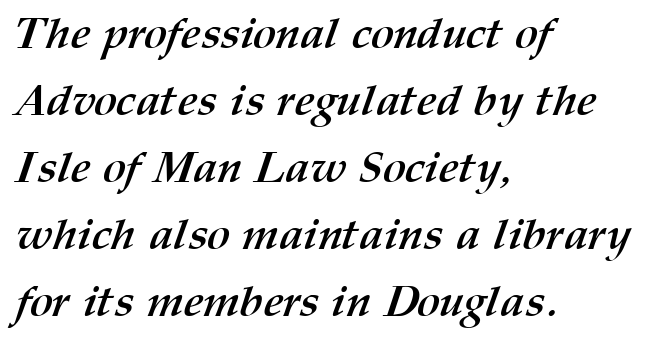
{"bold": "yes", "weight": "semibold", "width": "normal", "stroke_contrast": "medium", "x_height": "medium", "monospaced": "no", "underline": "no", "align": "left", "line_spacing": "normal", "line_spacing_ratio": 1.52, "letter_spacing": "normal", "letter_spacing_em": 0.0, "glyph_px": 44}
